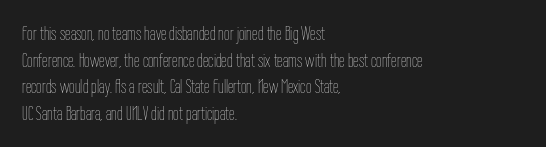
The image shows 20 px text type, upright; set left-aligned, normal line spacing (1.33x), normal letter spacing, not underlined.
